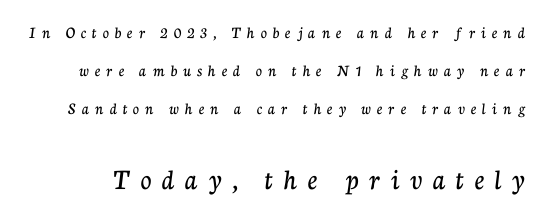
The image shows 30 px serif type; set loose line spacing (2.23x), unusually wide letter spacing (+0.36 em), not underlined; the second (bottom) block is 1.76x larger; low stroke contrast and a medium x-height.
